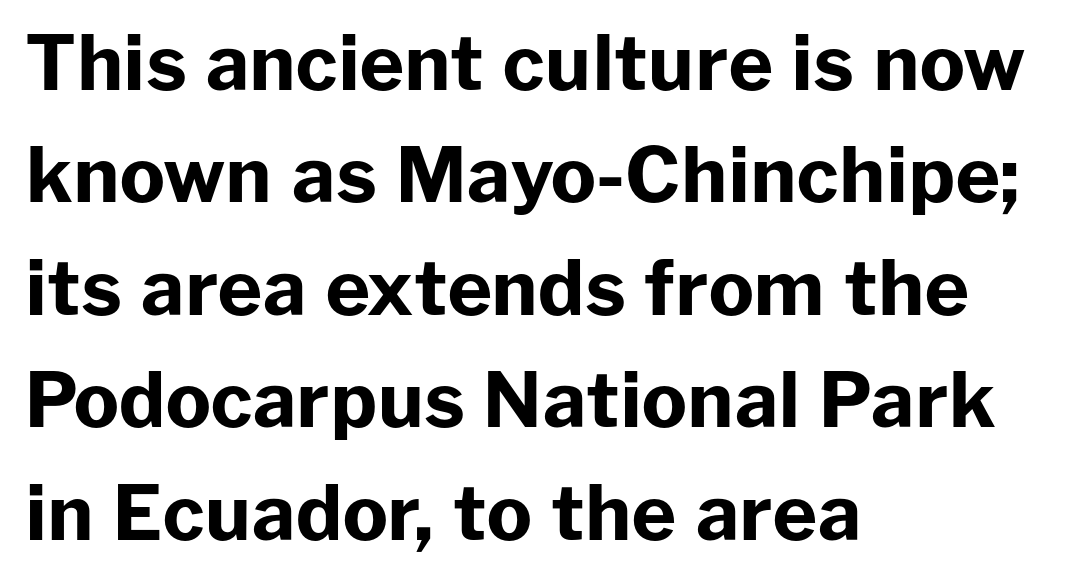
Q: Is the text bold? A: Yes.
Q: Is the text italic (slanted)? A: No, it is upright.
Q: Is the typeface a serif or a sans-serif typeface? A: Sans-serif.
Q: Is the text underlined? A: No.
Q: How is the paragraph aligned? A: Left-aligned.
Q: Is the spacing between letters normal or unusually wide? A: Normal.
Q: Is the spacing between lines tight, normal or loose? A: Normal.
Q: Width (condensed, normal, or wide)? A: Normal.
Q: Stroke contrast? A: Low.
Q: x-height? A: Medium.
Q: Monospaced? A: No.
